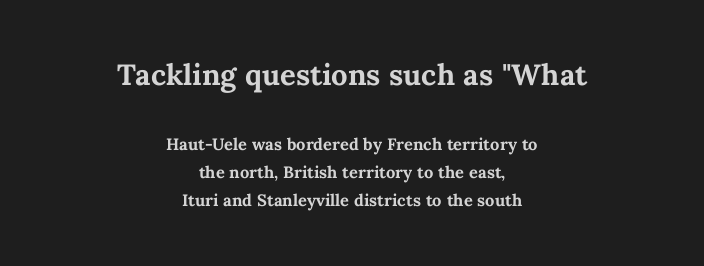
Q: Is the text bold? A: Yes.
Q: Is the text italic (slanted)? A: No, it is upright.
Q: Is the text underlined? A: No.
Q: How is the paragraph aligned? A: Centered.
Q: Is the spacing between letters normal or unusually wide? A: Normal.
Q: Is the spacing between lines tight, normal or loose? A: Normal.
Q: Which block of text is set in a larger size, the first (top) or the second (bottom)? A: The first (top) one.
Q: Width (condensed, normal, or wide)? A: Normal.
Q: Stroke contrast? A: Medium.
Q: x-height? A: Medium.
Q: Monospaced? A: No.
